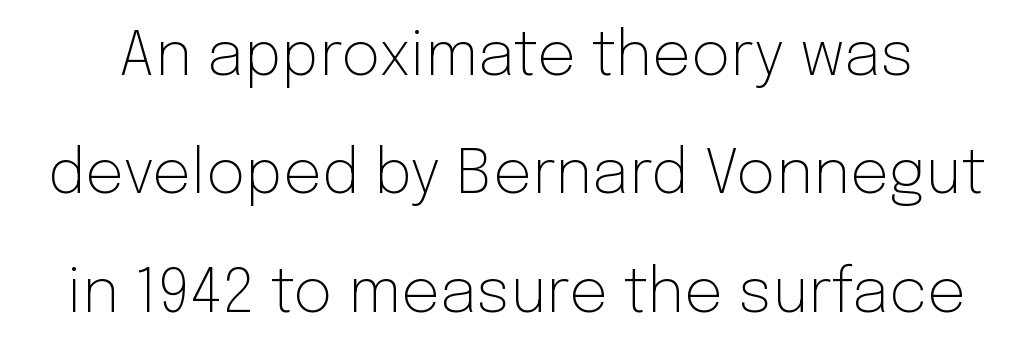
The lettering stays uniformly vertical, giving the passage a roman look. The specimen omits any rule beneath the text block's lines. Do the characters align in a grid? No, the font is proportional. Nope, no serifs anywhere on these letters. The lines are spread far apart with generous leading. Weight: not bold — regular or lighter.
